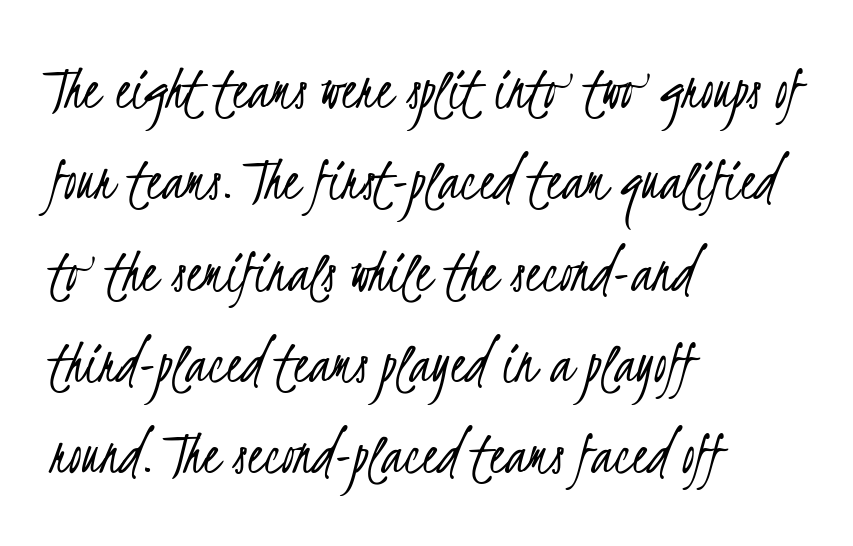
The typeface has the unassuming heft of standard copy or less. Honestly, the row spacing looks completely unremarkable. What stands out about the letter spacing? Nothing — it is the standard amount. Are there feet on the stems? There aren't — it's a sans.
